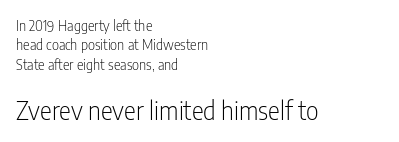
The image shows 25 px text type, upright; set left-aligned, normal line spacing (1.38x), normal letter spacing, not underlined; the second (bottom) block is 1.79x larger.
